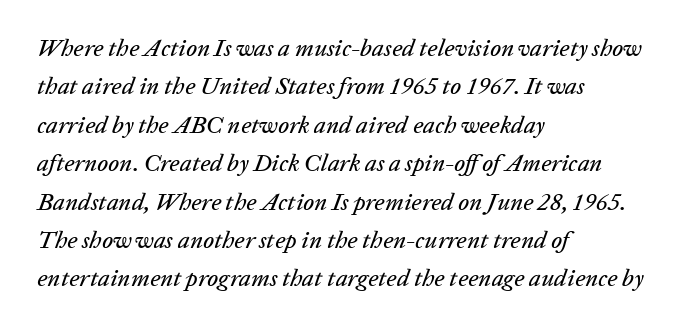
Q: Is the text italic (slanted)? A: Yes, it leans right by about 20 degrees.
Q: Is the text underlined? A: No.
Q: How is the paragraph aligned? A: Left-aligned.
Q: Is the spacing between letters normal or unusually wide? A: Normal.
Q: Is the spacing between lines tight, normal or loose? A: Normal.
